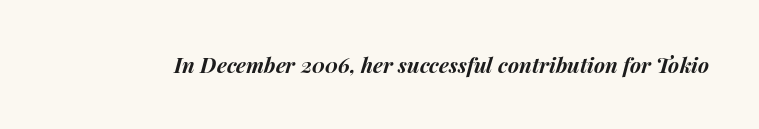
{"italic": "yes", "lean": "right", "slant_degrees": 15, "bold": "yes", "underline": "no", "letter_spacing": "normal", "letter_spacing_em": 0.0, "glyph_px": 21}
